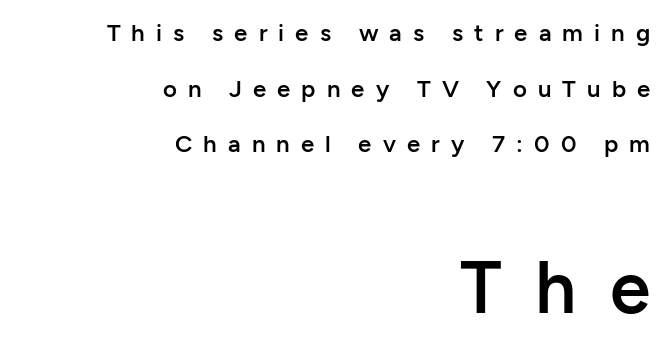
{"serif": "no", "italic": "no", "bold": "semi", "weight": "semibold", "width": "normal", "stroke_contrast": "low", "x_height": "medium", "monospaced": "no", "underline": "no", "align": "right", "line_spacing": "loose", "line_spacing_ratio": 2.32, "letter_spacing": "wide", "letter_spacing_em": 0.46, "larger_block": "second", "size_ratio": 3.04, "glyph_px": 73}
